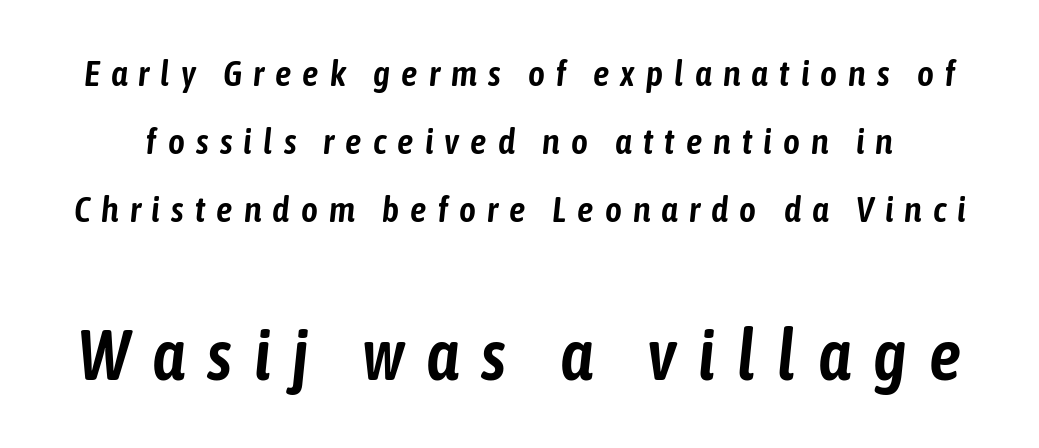
The image shows 71 px condensed type, italic (leaning right); set line spacing 1.89x, unusually wide letter spacing (+0.31 em), not underlined; the second (bottom) block is 1.97x larger; low stroke contrast and a medium x-height.
